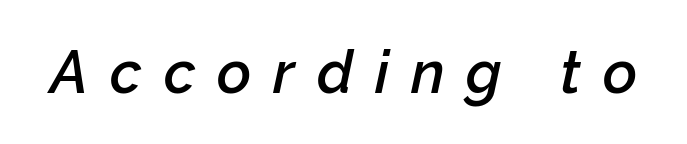
{"italic": "yes", "lean": "right", "slant_degrees": 12, "bold": "semi", "weight": "semibold", "width": "normal", "stroke_contrast": "low", "x_height": "medium", "monospaced": "no", "underline": "no", "letter_spacing": "wide", "letter_spacing_em": 0.37, "glyph_px": 59}
